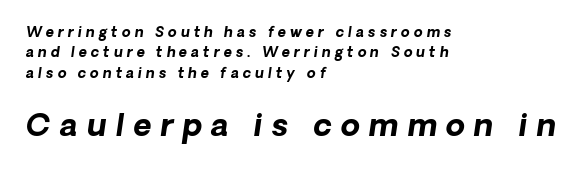
{"serif": "no", "bold": "yes", "weight": "bold", "width": "normal", "stroke_contrast": "low", "x_height": "medium", "monospaced": "no", "underline": "no", "align": "left", "line_spacing": "normal", "line_spacing_ratio": 1.46, "letter_spacing": "wide", "letter_spacing_em": 0.29, "larger_block": "second", "size_ratio": 2.21, "glyph_px": 31}
